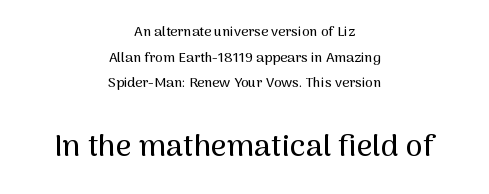
Q: Is the text italic (slanted)? A: No, it is upright.
Q: Is the typeface a serif or a sans-serif typeface? A: Sans-serif.
Q: Is the text underlined? A: No.
Q: How is the paragraph aligned? A: Centered.
Q: Is the spacing between letters normal or unusually wide? A: Normal.
Q: Which block of text is set in a larger size, the first (top) or the second (bottom)? A: The second (bottom) one.
Q: Width (condensed, normal, or wide)? A: Normal.
Q: Stroke contrast? A: Medium.
Q: x-height? A: Medium.
Q: Monospaced? A: No.
